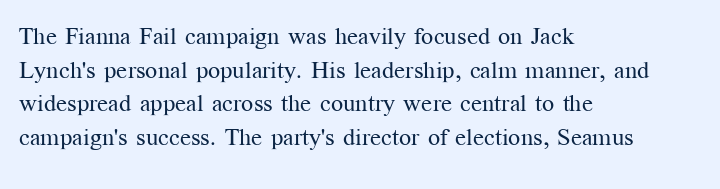
The image shows 24 px text type, upright; set left-aligned, normal line spacing (1.4x), normal letter spacing, not underlined.
